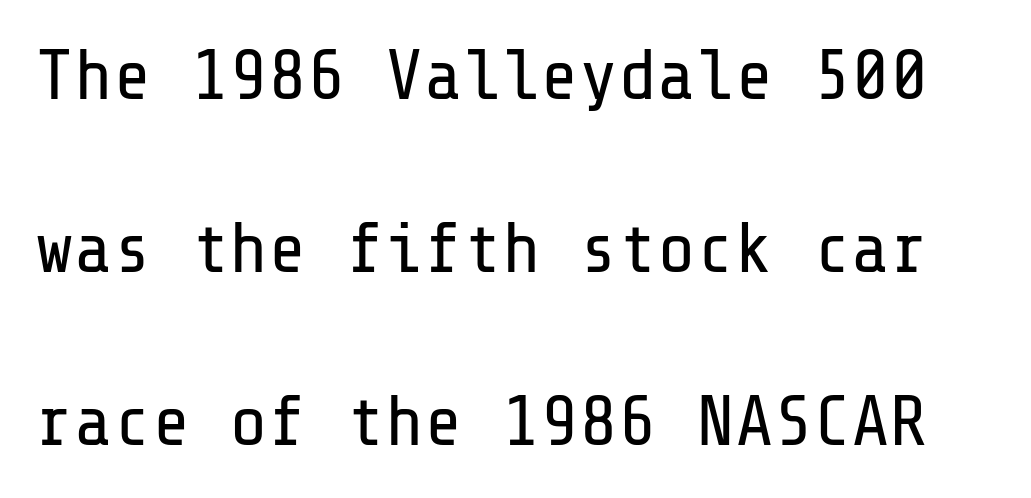
The image shows 72 px regular-weight sans-serif type, upright; set loose line spacing (2.4x), normal letter spacing, not underlined; low stroke contrast and a medium x-height.
